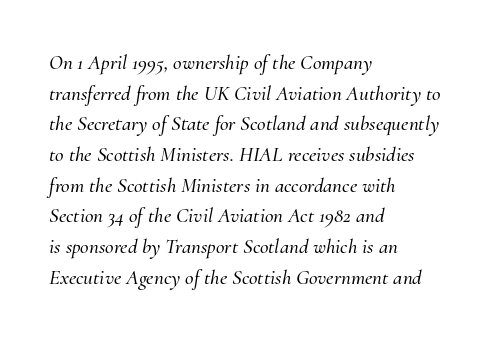
Q: Is the text italic (slanted)? A: Yes, it leans right by about 10 degrees.
Q: Is the text underlined? A: No.
Q: How is the paragraph aligned? A: Left-aligned.
Q: Is the spacing between letters normal or unusually wide? A: Normal.
Q: Is the spacing between lines tight, normal or loose? A: Normal.
